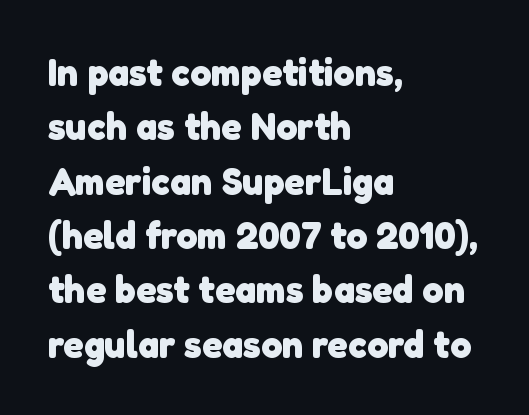
Q: Is the text bold? A: Yes.
Q: Is the typeface a serif or a sans-serif typeface? A: Sans-serif.
Q: Is the text underlined? A: No.
Q: How is the paragraph aligned? A: Left-aligned.
Q: Is the spacing between letters normal or unusually wide? A: Normal.
Q: Is the spacing between lines tight, normal or loose? A: Normal.
Q: Width (condensed, normal, or wide)? A: Normal.
Q: Stroke contrast? A: Low.
Q: x-height? A: Medium.
Q: Monospaced? A: No.
